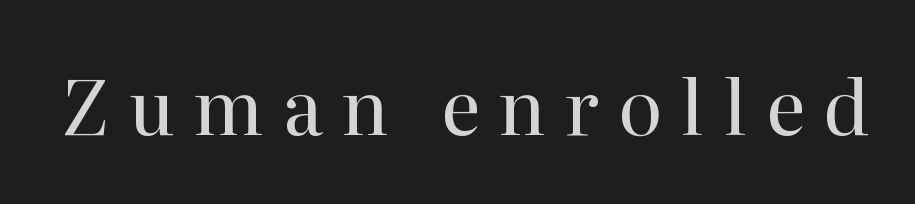
The image shows 76 px regular-weight serif type, upright; set unusually wide letter spacing (+0.24 em), not underlined; high stroke contrast and a medium x-height.
